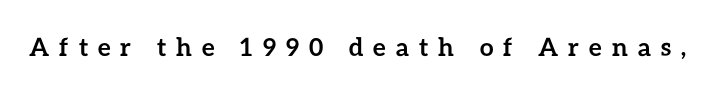
{"italic": "no", "bold": "yes", "underline": "no", "letter_spacing": "wide", "letter_spacing_em": 0.4, "glyph_px": 25}
